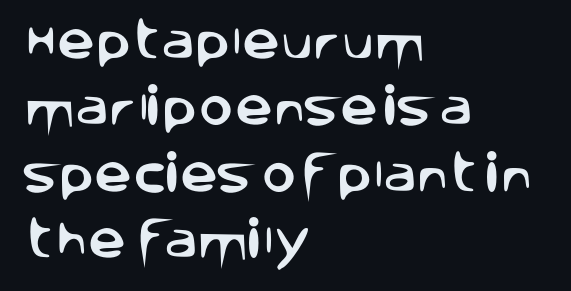
{"serif": "no", "italic": "no", "width": "normal", "stroke_contrast": "low", "x_height": "large", "monospaced": "no", "underline": "no", "align": "left", "line_spacing": "normal", "line_spacing_ratio": 1.58, "letter_spacing": "normal", "letter_spacing_em": 0.0, "glyph_px": 42}
